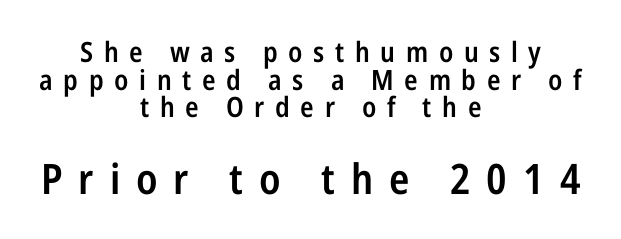
To sum up the face: it is a sans, with no serifs. Layout note: lines centered. Descenders are the only things crossing below the line. In this sample the second text group is rendered at the bigger scale.
